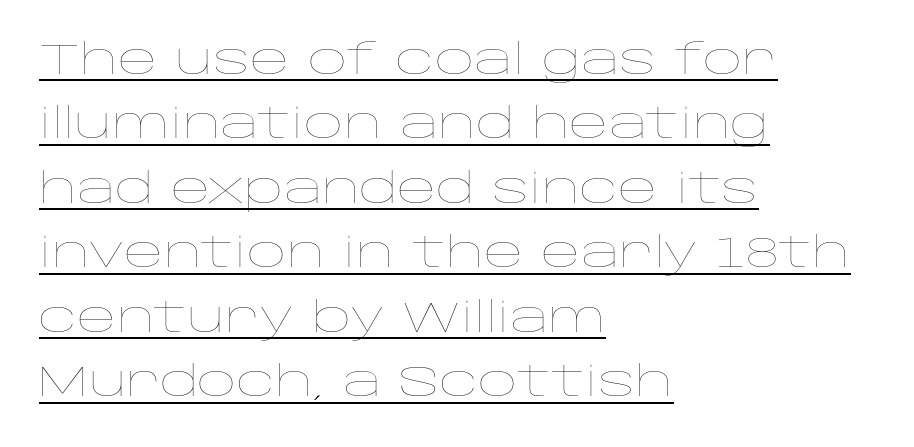
{"italic": "no", "bold": "no", "weight": "thin", "width": "wide", "stroke_contrast": "low", "x_height": "large", "monospaced": "no", "underline": "yes", "align": "left", "line_spacing": "normal", "line_spacing_ratio": 1.5, "letter_spacing": "normal", "letter_spacing_em": 0.0, "glyph_px": 43}
